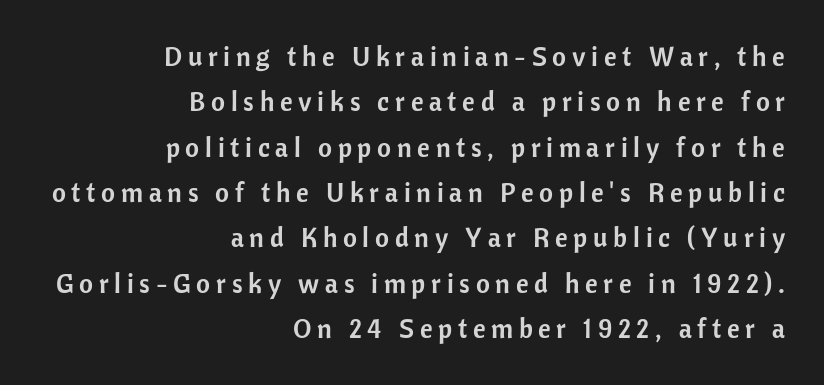
The image shows 27 px text type, upright; set right-aligned, normal line spacing (1.68x), unusually wide letter spacing (+0.21 em), not underlined.
